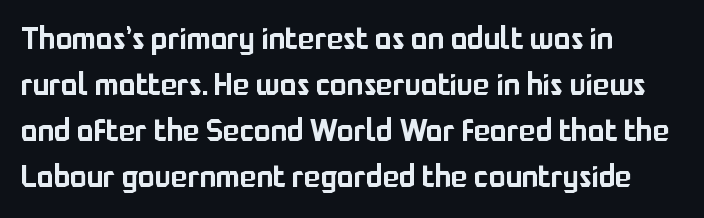
{"serif": "no", "italic": "no", "width": "normal", "stroke_contrast": "low", "x_height": "medium", "monospaced": "no", "underline": "no", "align": "left", "line_spacing": "normal", "line_spacing_ratio": 1.48, "letter_spacing": "normal", "letter_spacing_em": 0.0, "glyph_px": 31}
